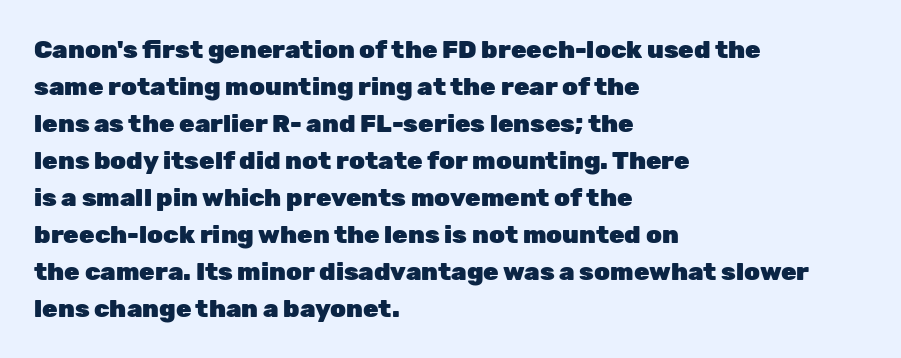
{"italic": "no", "bold": "yes", "underline": "no", "align": "left", "line_spacing": "normal", "line_spacing_ratio": 1.48, "letter_spacing": "normal", "letter_spacing_em": 0.0, "glyph_px": 25}
